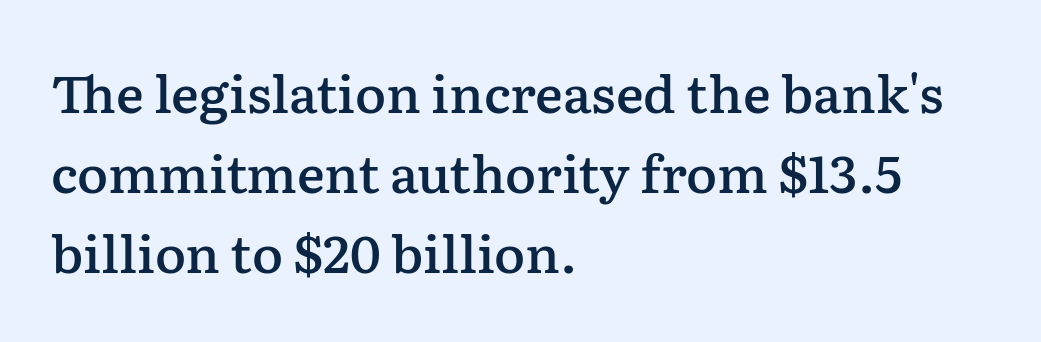
Q: Is the text bold? A: Semi-bold.
Q: Is the text italic (slanted)? A: No, it is upright.
Q: Is the typeface a serif or a sans-serif typeface? A: Serif.
Q: Is the text underlined? A: No.
Q: How is the paragraph aligned? A: Left-aligned.
Q: Is the spacing between letters normal or unusually wide? A: Normal.
Q: Is the spacing between lines tight, normal or loose? A: Normal.
Q: Width (condensed, normal, or wide)? A: Normal.
Q: Stroke contrast? A: Low.
Q: x-height? A: Medium.
Q: Monospaced? A: No.
